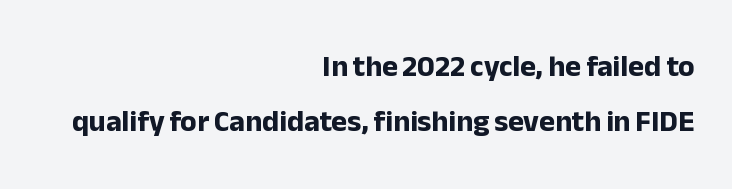
The face used here has the dense, thick strokes of a bold. Note the varied advance widths — an 'i' is clearly narrower than an 'm'. Ascenders rise straight up at ninety degrees. The rendering shows plain stroke endings on the letterforms — a sans-serif design.
